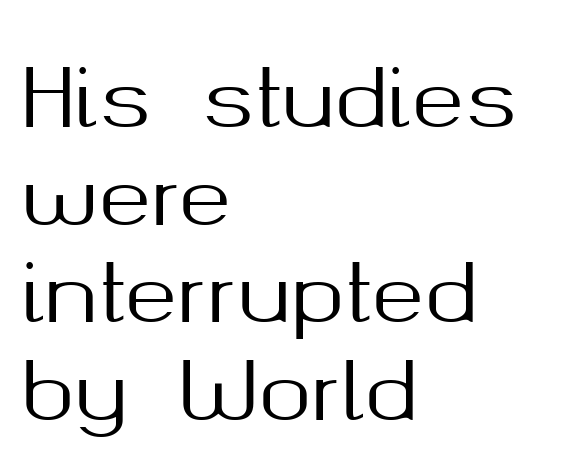
{"serif": "no", "italic": "no", "width": "normal", "stroke_contrast": "medium", "x_height": "medium", "monospaced": "no", "underline": "no", "align": "left", "line_spacing_ratio": 1.22, "letter_spacing": "normal", "letter_spacing_em": 0.0, "glyph_px": 80}
